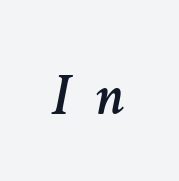
Looks like regular typesetting: each glyph gets only the width it needs. The space beneath each line is pristine and unruled. Observe the lean: these are italic letterforms. Students, note that the glyphs here are deliberately spaced far apart.
